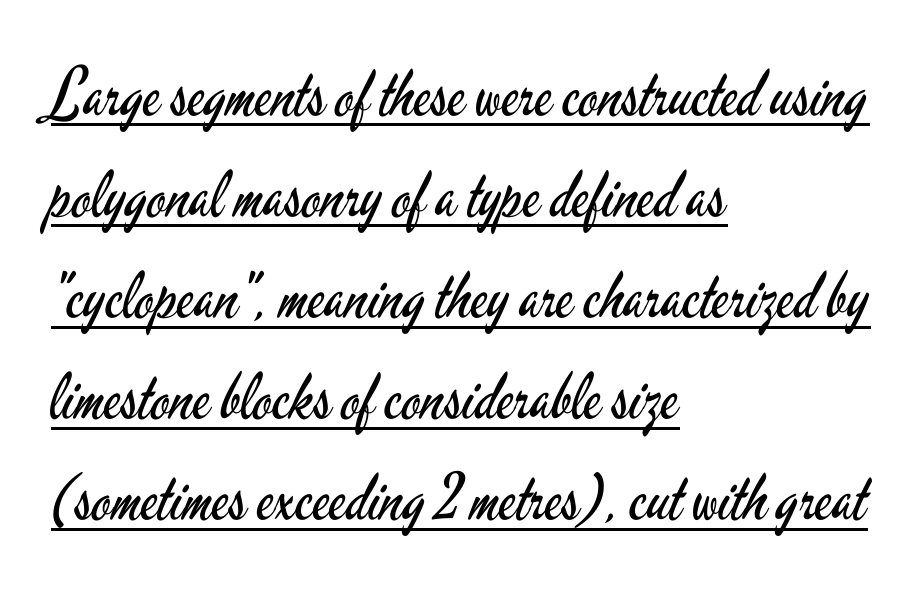
The image shows 64 px regular-weight, condensed sans-serif type; set left-aligned, normal line spacing (1.58x), normal letter spacing, underlined; low stroke contrast and a small x-height.
